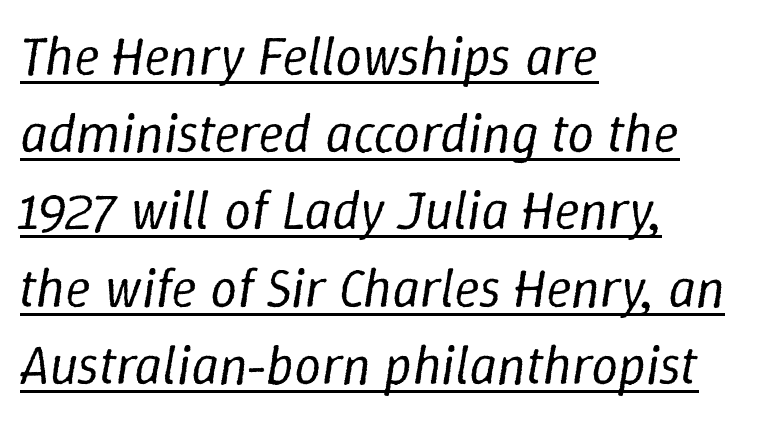
Emphasis-style slanted type is in use. The face used here appears with an underline applied. Does extra space separate the letters? No, they use regular spacing. Casual observation: everything's shoved over to the left. Looks like regular typesetting: each glyph gets only the width it needs.
